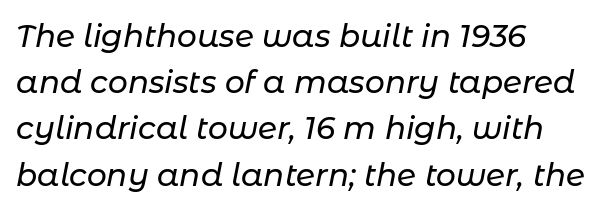
Q: Is the text italic (slanted)? A: Yes, it leans right by about 11 degrees.
Q: Is the text underlined? A: No.
Q: How is the paragraph aligned? A: Left-aligned.
Q: Is the spacing between letters normal or unusually wide? A: Normal.
Q: Is the spacing between lines tight, normal or loose? A: Normal.
Q: Width (condensed, normal, or wide)? A: Normal.
Q: Stroke contrast? A: Low.
Q: x-height? A: Medium.
Q: Monospaced? A: No.
